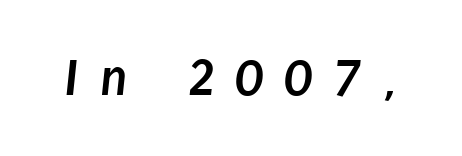
Q: Is the text bold? A: Yes.
Q: Is the typeface a serif or a sans-serif typeface? A: Sans-serif.
Q: Is the text underlined? A: No.
Q: Is the spacing between letters normal or unusually wide? A: Unusually wide.
Q: Width (condensed, normal, or wide)? A: Condensed.
Q: Stroke contrast? A: Low.
Q: x-height? A: Large.
Q: Monospaced? A: No.
